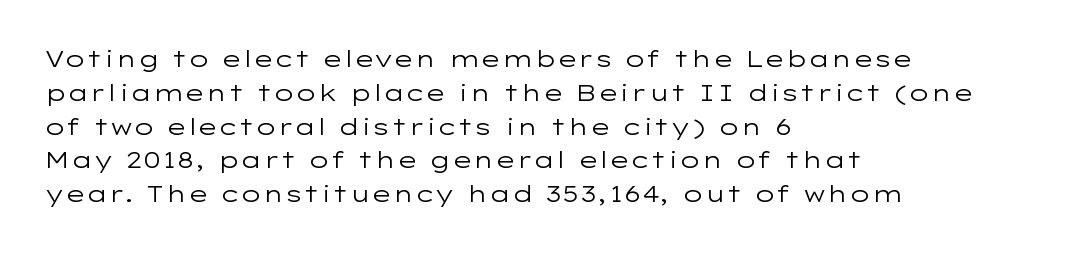
The image shows 23 px text type, upright; set left-aligned, normal line spacing (1.47x), normal letter spacing, not underlined.
